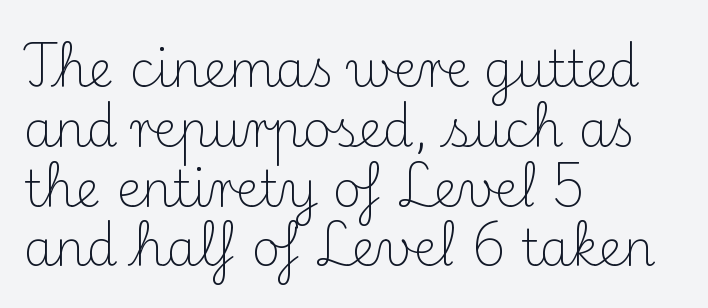
{"serif": "yes", "italic": "no", "bold": "no", "weight": "light", "width": "normal", "stroke_contrast": "medium", "x_height": "small", "monospaced": "no", "underline": "no", "align": "left", "line_spacing_ratio": 1.22, "letter_spacing": "normal", "letter_spacing_em": 0.0, "glyph_px": 49}
